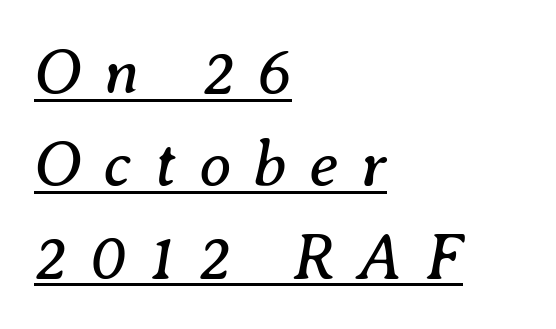
Q: Is the text bold? A: No.
Q: Is the text italic (slanted)? A: Yes, it leans right by about 8 degrees.
Q: Is the typeface a serif or a sans-serif typeface? A: Serif.
Q: Is the text underlined? A: Yes.
Q: How is the paragraph aligned? A: Left-aligned.
Q: Is the spacing between letters normal or unusually wide? A: Unusually wide.
Q: Is the spacing between lines tight, normal or loose? A: Normal.
Q: Width (condensed, normal, or wide)? A: Normal.
Q: Stroke contrast? A: Medium.
Q: x-height? A: Medium.
Q: Monospaced? A: No.
